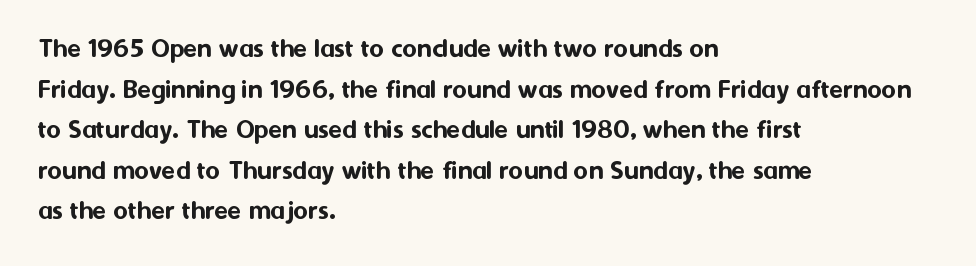
The image shows 28 px sans-serif type, upright; set left-aligned, normal line spacing (1.45x), normal letter spacing, not underlined; medium stroke contrast and a medium x-height.
